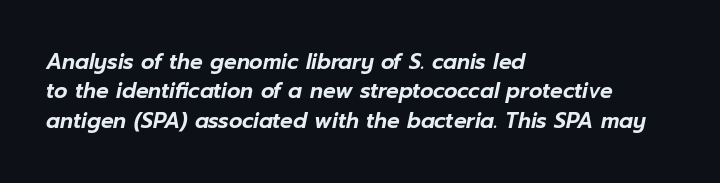
The image shows 21 px text type, italic (leaning right); set left-aligned, normal line spacing (1.4x), normal letter spacing, not underlined.
